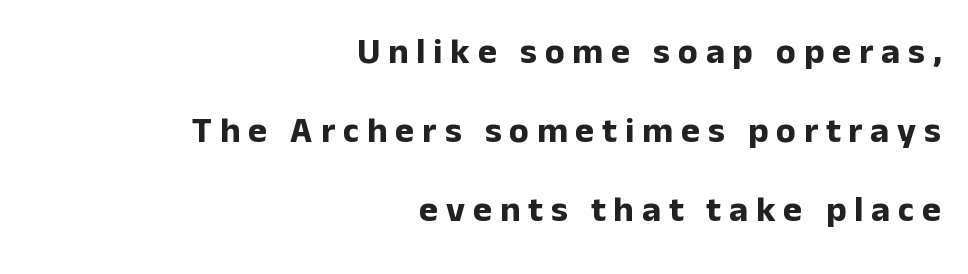
The leading is generous, giving the passage an open texture. Here the designer chose a conventional face with non-uniform glyph widths. Any mark beneath the type? The region is blank. Typographically, this falls in the sans-serif category. Emphasis by weight is at full strength: bold.
